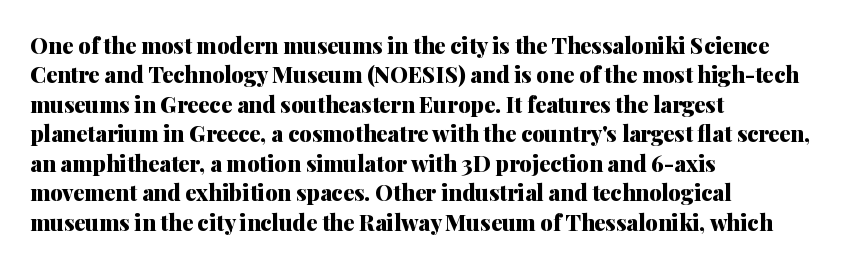
The vertical gap from one line to the next is medium. The rendering uses a bold face; every stroke is thick and dark. When letters stand straight like this, we call the style roman or upright. A typesetter would call this zero additional tracking.
